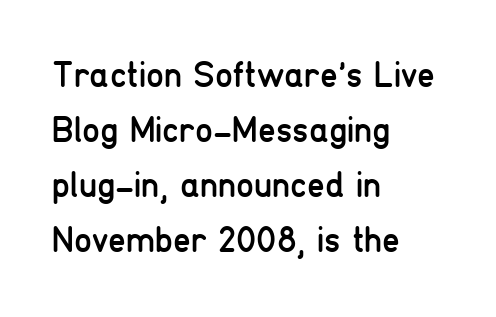
The image shows 36 px regular-weight, condensed sans-serif type, upright; set left-aligned, normal line spacing (1.53x), normal letter spacing, not underlined; low stroke contrast and a medium x-height.
